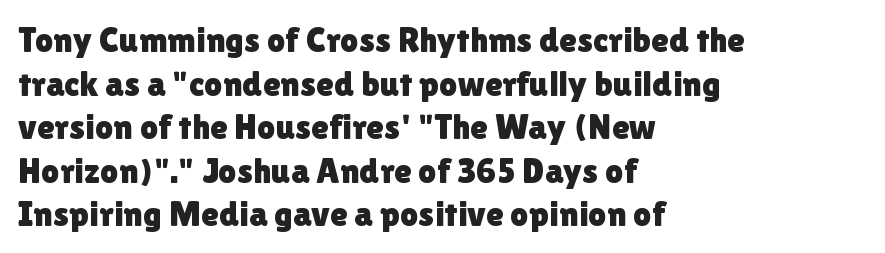
Examine the stroke ends and you'll find no serifs. This sample has the flowing, uneven cadence of proportional lettering. In terms of posture, this sample is upright. The rag falls on the right side of this text block. Inter-character spacing is left at the font's built-in metrics.
